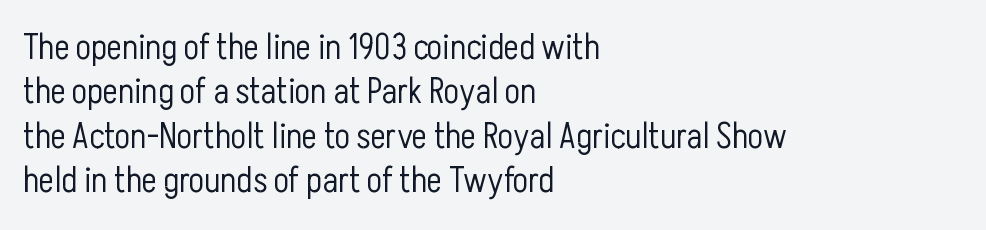
Q: Is the text bold? A: No.
Q: Is the text italic (slanted)? A: No, it is upright.
Q: Is the typeface a serif or a sans-serif typeface? A: Sans-serif.
Q: Is the text underlined? A: No.
Q: How is the paragraph aligned? A: Left-aligned.
Q: Is the spacing between letters normal or unusually wide? A: Normal.
Q: Width (condensed, normal, or wide)? A: Condensed.
Q: Stroke contrast? A: Low.
Q: x-height? A: Medium.
Q: Monospaced? A: No.
